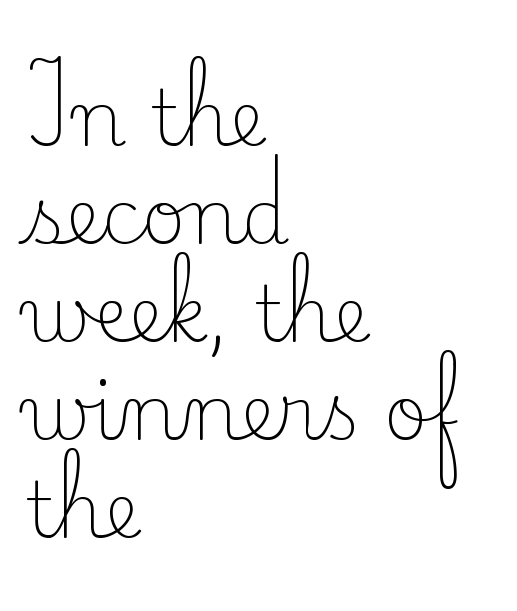
Q: Is the text bold? A: No.
Q: Is the text italic (slanted)? A: No, it is upright.
Q: Is the typeface a serif or a sans-serif typeface? A: Serif.
Q: Is the text underlined? A: No.
Q: How is the paragraph aligned? A: Left-aligned.
Q: Is the spacing between letters normal or unusually wide? A: Normal.
Q: Is the spacing between lines tight, normal or loose? A: Normal.
Q: Width (condensed, normal, or wide)? A: Normal.
Q: Stroke contrast? A: Low.
Q: x-height? A: Small.
Q: Monospaced? A: No.
